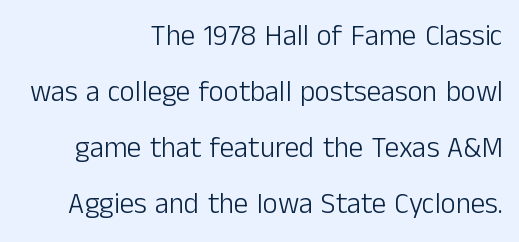
A typesetter would call this proportional, since set widths differ per character. Are there feet on the stems? There aren't — it's a sans. Horizontal bands of white between lines are thick stripes. Short note: letters normally spaced. The type sits square on the baseline with zero lean.
